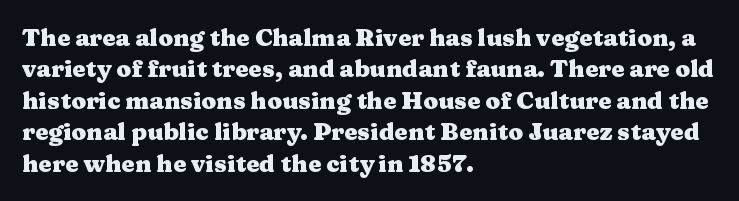
{"italic": "no", "bold": "yes", "underline": "no", "align": "left", "line_spacing": "normal", "line_spacing_ratio": 1.31, "letter_spacing": "normal", "letter_spacing_em": 0.0, "glyph_px": 24}
